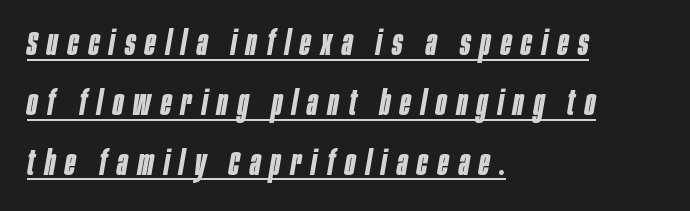
Where is the straight margin? On the left. Decoration check: the copy is underlined. The specimen reads as italic at a glance. Is this a fixed-width face? No — the glyphs have proportional, varying widths. Observe the wide spacing: letters keep a clear distance from each other.
